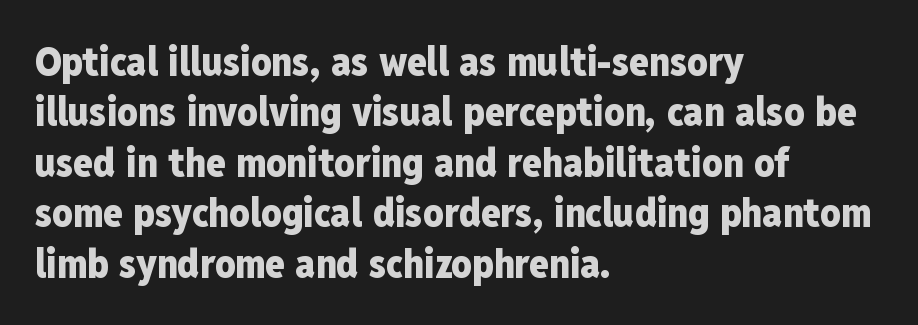
{"serif": "no", "italic": "no", "bold": "yes", "weight": "heavy", "width": "condensed", "stroke_contrast": "low", "x_height": "medium", "monospaced": "no", "underline": "no", "align": "left", "line_spacing": "normal", "line_spacing_ratio": 1.26, "letter_spacing": "normal", "letter_spacing_em": 0.0, "glyph_px": 40}
